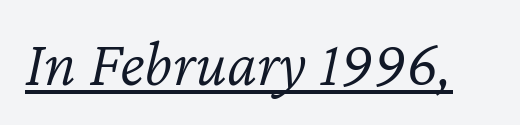
The image shows 66 px light type, italic (leaning right); set normal letter spacing, underlined; low stroke contrast and a medium x-height.
